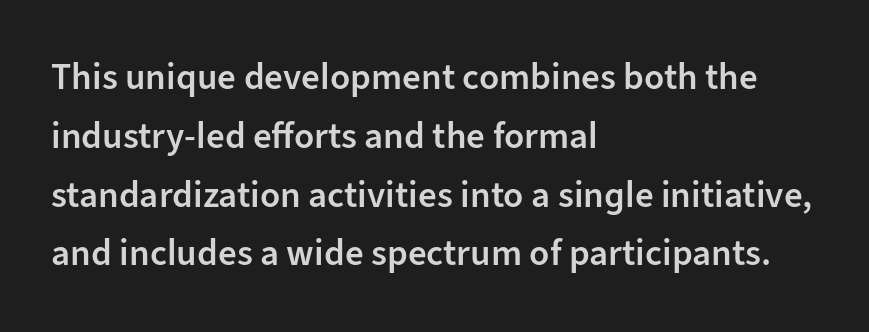
{"serif": "no", "italic": "no", "bold": "semi", "weight": "semibold", "width": "normal", "stroke_contrast": "low", "x_height": "medium", "monospaced": "no", "underline": "no", "align": "left", "line_spacing": "normal", "line_spacing_ratio": 1.59, "letter_spacing": "normal", "letter_spacing_em": 0.0, "glyph_px": 37}
